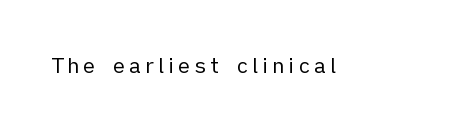
Q: Is the text bold? A: No.
Q: Is the text italic (slanted)? A: No, it is upright.
Q: Is the text underlined? A: No.
